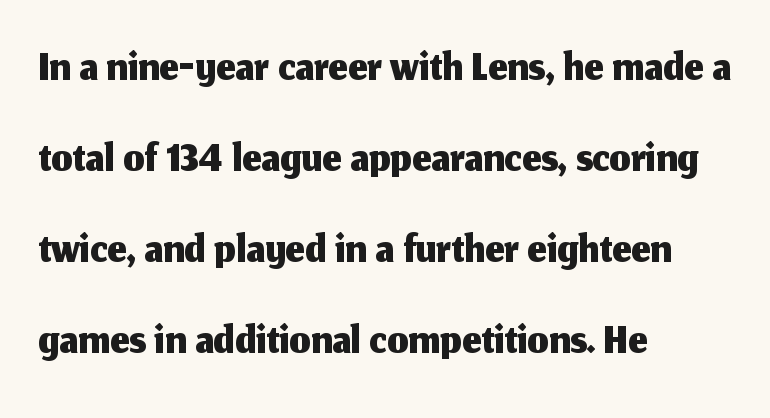
Q: Is the text italic (slanted)? A: No, it is upright.
Q: Is the typeface a serif or a sans-serif typeface? A: Sans-serif.
Q: Is the text underlined? A: No.
Q: How is the paragraph aligned? A: Left-aligned.
Q: Is the spacing between letters normal or unusually wide? A: Normal.
Q: Is the spacing between lines tight, normal or loose? A: Normal.
Q: Width (condensed, normal, or wide)? A: Normal.
Q: Stroke contrast? A: Medium.
Q: x-height? A: Medium.
Q: Monospaced? A: No.
